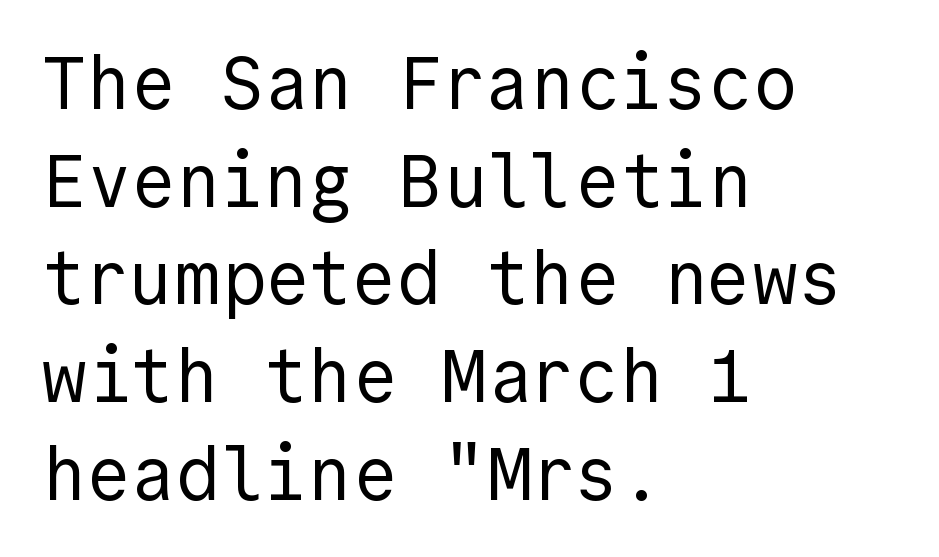
The image shows 74 px regular-weight sans-serif type, upright; set left-aligned, normal line spacing (1.32x), normal letter spacing, not underlined; a medium x-height.
